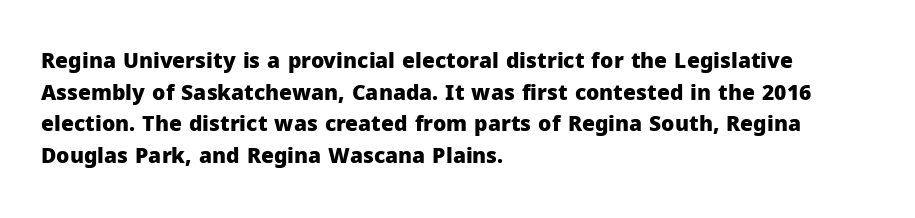
This is roman type, the default non-slanted kind. Observe the ordinary spacing: letters are neighbours, not strangers. The space between consecutive lines is moderate. Leftover space on each line is placed entirely after the last word. The string is rendered with underlining switched off. What weight is shown? A full bold with thick strokes.
